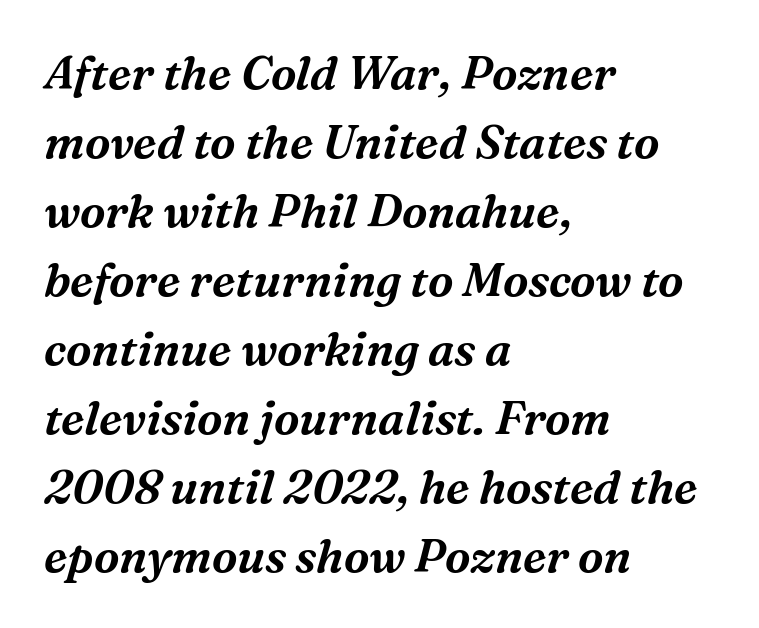
{"serif": "yes", "italic": "yes", "lean": "right", "slant_degrees": 16, "width": "normal", "stroke_contrast": "medium", "x_height": "medium", "monospaced": "no", "underline": "no", "align": "left", "line_spacing": "normal", "line_spacing_ratio": 1.5, "letter_spacing": "normal", "letter_spacing_em": 0.0, "glyph_px": 46}
